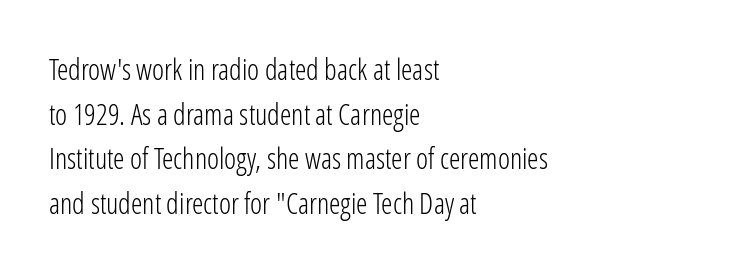
Typeset ragged right — the left edge is the straight one. I'd call this a sans setting — the letters go barefoot. Caption: face not bold, strokes unweighted. The type sits square on the baseline with zero lean. Here the designer chose a conventional face with non-uniform glyph widths. One glance says typical: line gaps are just what's usual.
